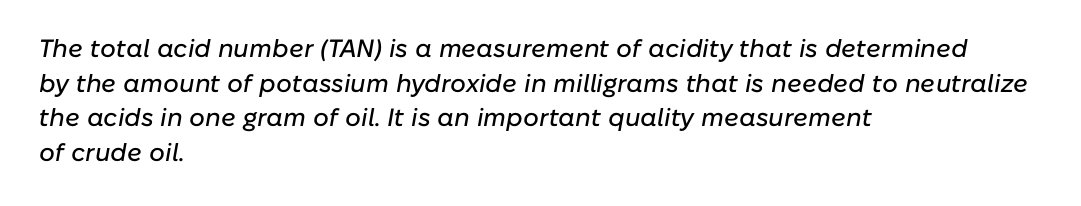
Inter-character spacing is left at the font's built-in metrics. There's an unmistakable incline to the writing here. Rows of type keep a routine distance in the vertical direction. Nobody drew a line under any word here.
